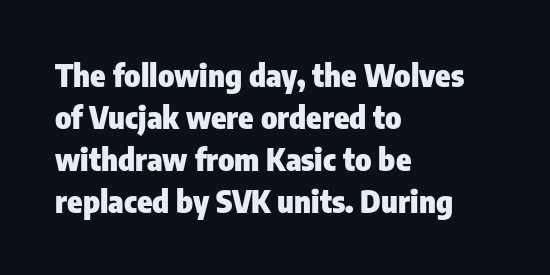
Q: Is the text bold? A: Yes.
Q: Is the text italic (slanted)? A: No, it is upright.
Q: Is the typeface a serif or a sans-serif typeface? A: Sans-serif.
Q: Is the text underlined? A: No.
Q: How is the paragraph aligned? A: Left-aligned.
Q: Is the spacing between letters normal or unusually wide? A: Normal.
Q: Is the spacing between lines tight, normal or loose? A: Normal.
Q: Width (condensed, normal, or wide)? A: Condensed.
Q: Stroke contrast? A: Low.
Q: x-height? A: Medium.
Q: Monospaced? A: No.
